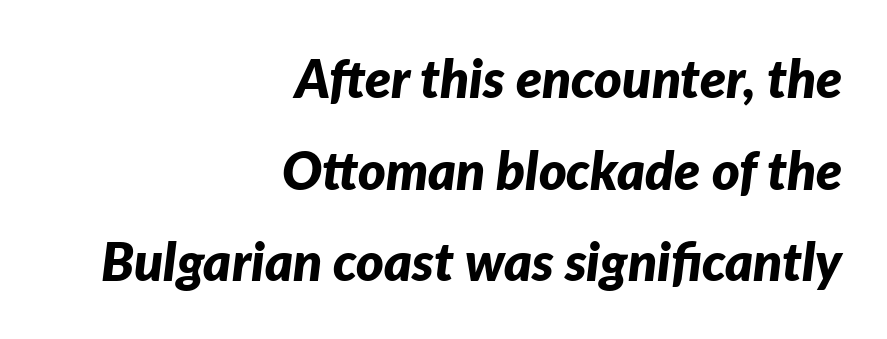
Q: Is the text bold? A: Yes.
Q: Is the text italic (slanted)? A: Yes, it leans right by about 7 degrees.
Q: Is the text underlined? A: No.
Q: How is the paragraph aligned? A: Right-aligned.
Q: Is the spacing between letters normal or unusually wide? A: Normal.
Q: Width (condensed, normal, or wide)? A: Normal.
Q: Stroke contrast? A: Low.
Q: x-height? A: Medium.
Q: Monospaced? A: No.
